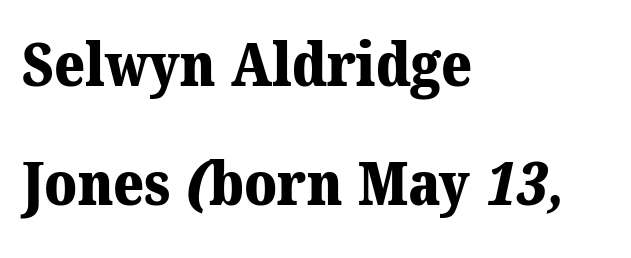
Casual observation: everything's shoved over to the left. The characters display serif detailing at their extremities. A great deal of white space separates one row of letters from the next. Think of a printed novel: that variable character pitch is what you see here. Set as a true bold cut, around the 700 mark.
